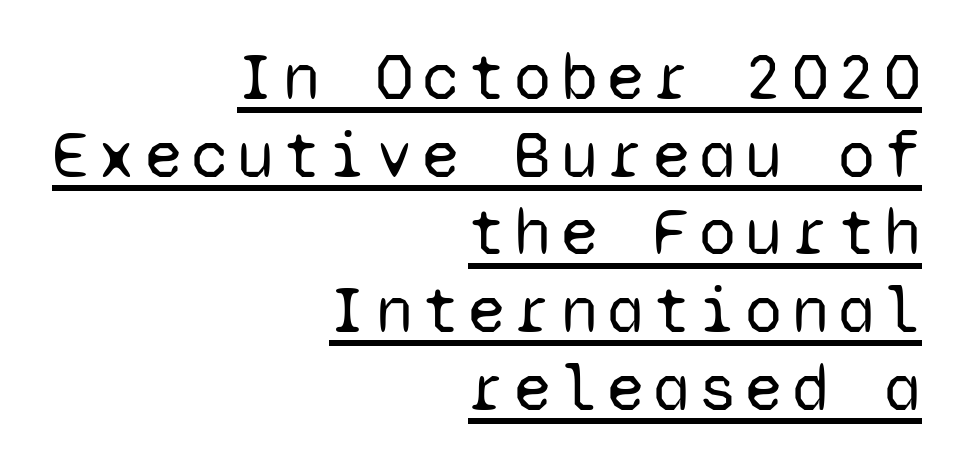
Q: Is the text bold? A: No.
Q: Is the text italic (slanted)? A: No, it is upright.
Q: Is the typeface a serif or a sans-serif typeface? A: Sans-serif.
Q: Is the text underlined? A: Yes.
Q: How is the paragraph aligned? A: Right-aligned.
Q: Width (condensed, normal, or wide)? A: Normal.
Q: Stroke contrast? A: Low.
Q: x-height? A: Medium.
Q: Monospaced? A: Yes.
